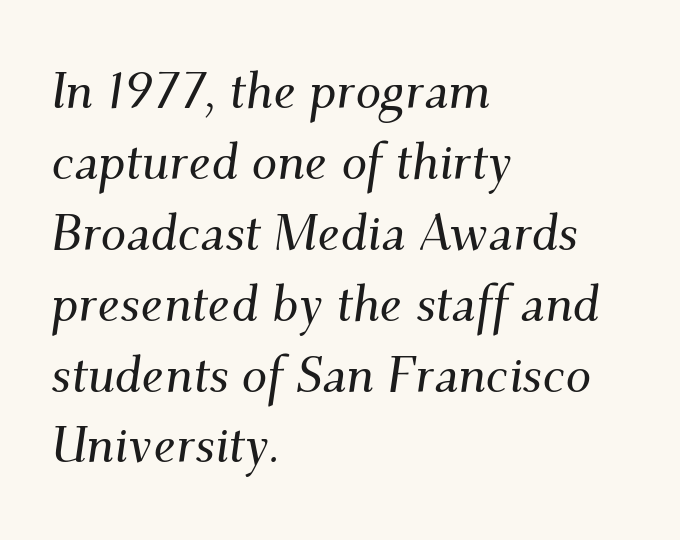
Anything drawn beneath the words? Only blank space. If you measured baseline to baseline, you'd find a middling distance. Character widths vary here, with narrow letters taking less room than wide ones. The axis of the letterforms is tilted away from vertical. The compositor pushed each line to the left boundary. Observe the serifs anchoring each vertical stroke in this sample.
